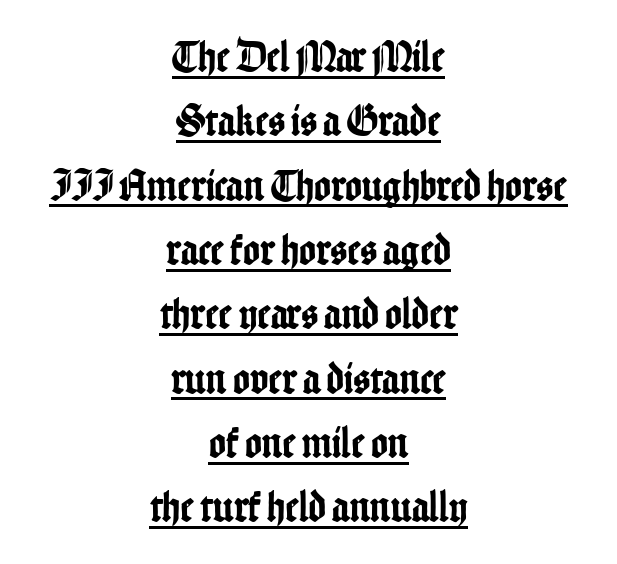
Q: Is the text italic (slanted)? A: No, it is upright.
Q: Is the typeface a serif or a sans-serif typeface? A: Sans-serif.
Q: Is the text underlined? A: Yes.
Q: How is the paragraph aligned? A: Centered.
Q: Is the spacing between letters normal or unusually wide? A: Normal.
Q: Is the spacing between lines tight, normal or loose? A: Normal.
Q: Width (condensed, normal, or wide)? A: Condensed.
Q: Stroke contrast? A: Low.
Q: x-height? A: Medium.
Q: Monospaced? A: No.
